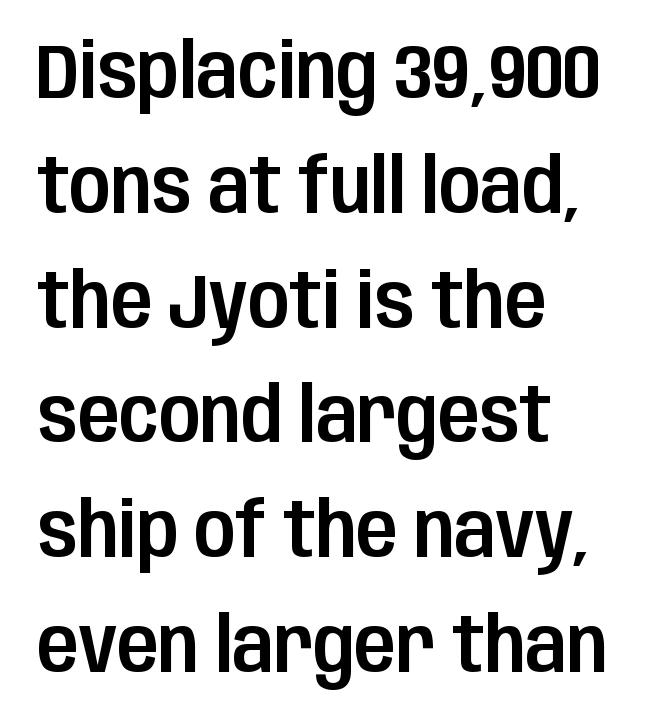
The image shows 76 px condensed sans-serif type, upright; set left-aligned, normal line spacing (1.51x), normal letter spacing, not underlined; low stroke contrast and a large x-height.
